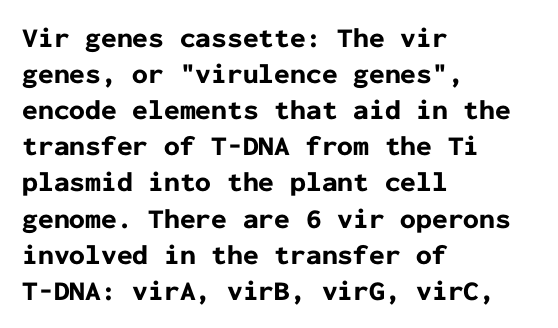
{"serif": "no", "italic": "no", "bold": "yes", "weight": "bold", "width": "normal", "stroke_contrast": "low", "x_height": "medium", "monospaced": "yes", "underline": "no", "align": "left", "line_spacing": "normal", "line_spacing_ratio": 1.29, "letter_spacing": "normal", "letter_spacing_em": 0.0, "glyph_px": 28}
